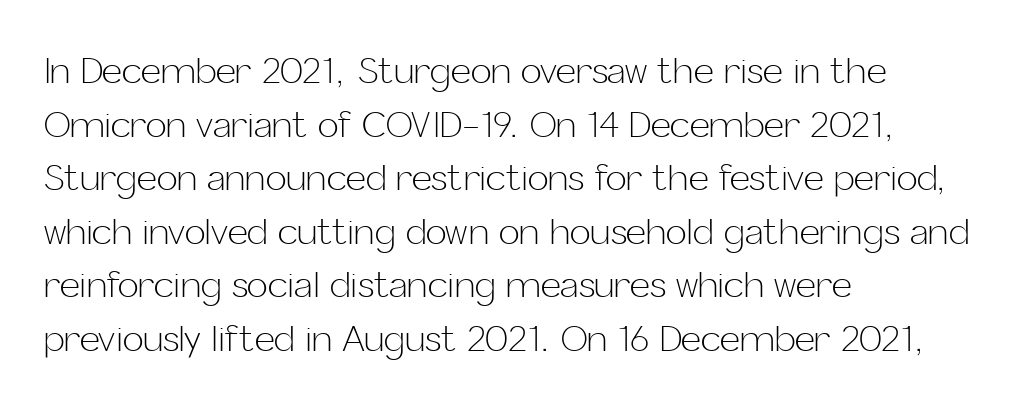
The image shows 35 px light sans-serif type, upright; set left-aligned, normal line spacing (1.53x), normal letter spacing, not underlined; low stroke contrast and a medium x-height.
